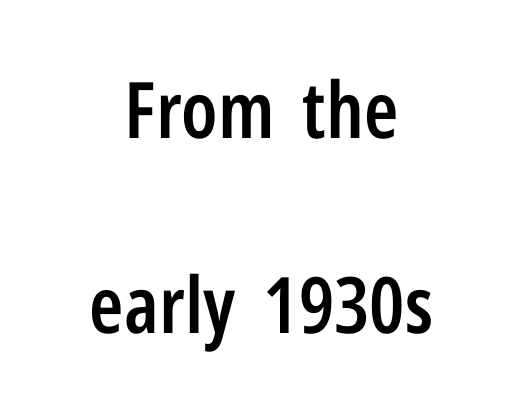
{"serif": "no", "italic": "no", "bold": "semi", "weight": "semibold", "width": "condensed", "stroke_contrast": "low", "x_height": "medium", "monospaced": "no", "underline": "no", "align": "center", "line_spacing": "loose", "line_spacing_ratio": 2.5, "letter_spacing": "normal", "letter_spacing_em": 0.0, "glyph_px": 78}
